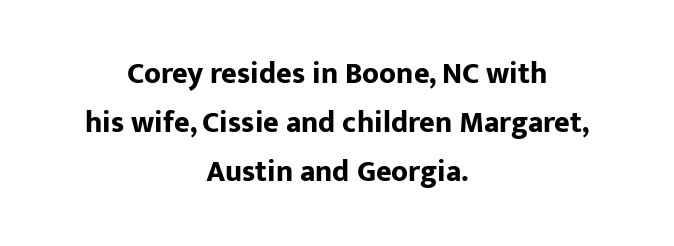
Q: Is the text bold? A: Yes.
Q: Is the text italic (slanted)? A: No, it is upright.
Q: Is the typeface a serif or a sans-serif typeface? A: Sans-serif.
Q: Is the text underlined? A: No.
Q: How is the paragraph aligned? A: Centered.
Q: Is the spacing between letters normal or unusually wide? A: Normal.
Q: Is the spacing between lines tight, normal or loose? A: Normal.
Q: Width (condensed, normal, or wide)? A: Normal.
Q: Stroke contrast? A: Low.
Q: x-height? A: Medium.
Q: Monospaced? A: No.
